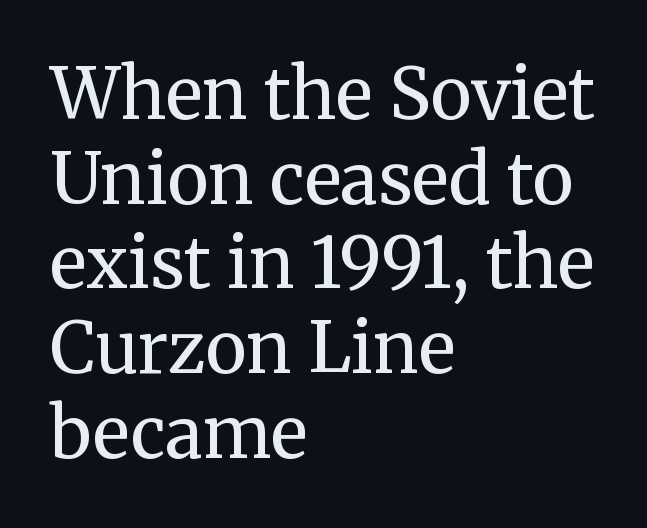
Q: Is the text bold? A: No.
Q: Is the text italic (slanted)? A: No, it is upright.
Q: Is the typeface a serif or a sans-serif typeface? A: Serif.
Q: Is the text underlined? A: No.
Q: How is the paragraph aligned? A: Left-aligned.
Q: Is the spacing between letters normal or unusually wide? A: Normal.
Q: Width (condensed, normal, or wide)? A: Normal.
Q: Stroke contrast? A: Medium.
Q: x-height? A: Medium.
Q: Monospaced? A: No.
